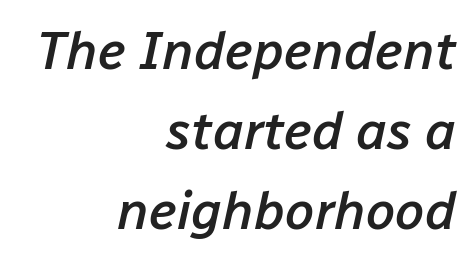
{"italic": "yes", "lean": "right", "slant_degrees": 12, "bold": "semi", "weight": "semibold", "width": "normal", "stroke_contrast": "low", "x_height": "medium", "monospaced": "no", "underline": "no", "align": "right", "line_spacing": "normal", "line_spacing_ratio": 1.51, "letter_spacing": "normal", "letter_spacing_em": 0.0, "glyph_px": 53}
